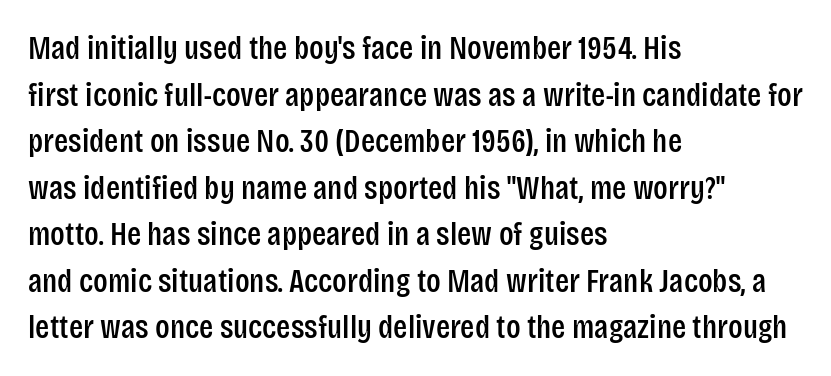
Q: Is the text italic (slanted)? A: No, it is upright.
Q: Is the typeface a serif or a sans-serif typeface? A: Sans-serif.
Q: Is the text underlined? A: No.
Q: How is the paragraph aligned? A: Left-aligned.
Q: Is the spacing between letters normal or unusually wide? A: Normal.
Q: Is the spacing between lines tight, normal or loose? A: Normal.
Q: Width (condensed, normal, or wide)? A: Condensed.
Q: Stroke contrast? A: Low.
Q: x-height? A: Large.
Q: Monospaced? A: No.
